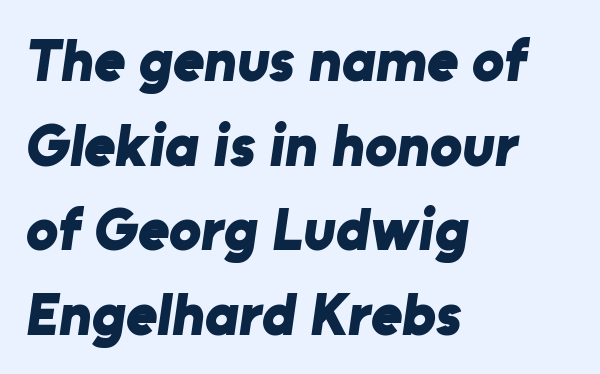
Q: Is the text bold? A: Yes.
Q: Is the typeface a serif or a sans-serif typeface? A: Sans-serif.
Q: Is the text underlined? A: No.
Q: How is the paragraph aligned? A: Left-aligned.
Q: Is the spacing between letters normal or unusually wide? A: Normal.
Q: Is the spacing between lines tight, normal or loose? A: Normal.
Q: Width (condensed, normal, or wide)? A: Normal.
Q: Stroke contrast? A: Low.
Q: x-height? A: Medium.
Q: Monospaced? A: No.
